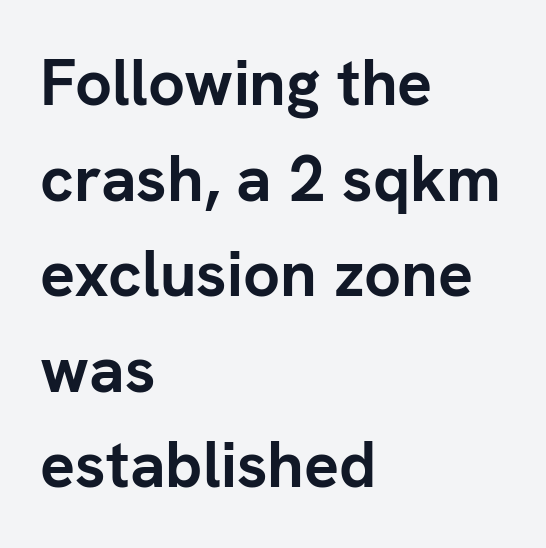
The image shows 65 px semibold sans-serif type, upright; set left-aligned, normal line spacing (1.47x), normal letter spacing, not underlined; low stroke contrast and a medium x-height.
